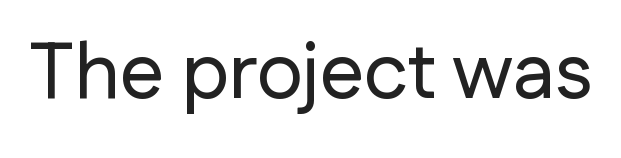
Q: Is the text italic (slanted)? A: No, it is upright.
Q: Is the typeface a serif or a sans-serif typeface? A: Sans-serif.
Q: Is the text underlined? A: No.
Q: Is the spacing between letters normal or unusually wide? A: Normal.
Q: Width (condensed, normal, or wide)? A: Normal.
Q: Stroke contrast? A: Low.
Q: x-height? A: Medium.
Q: Monospaced? A: No.
